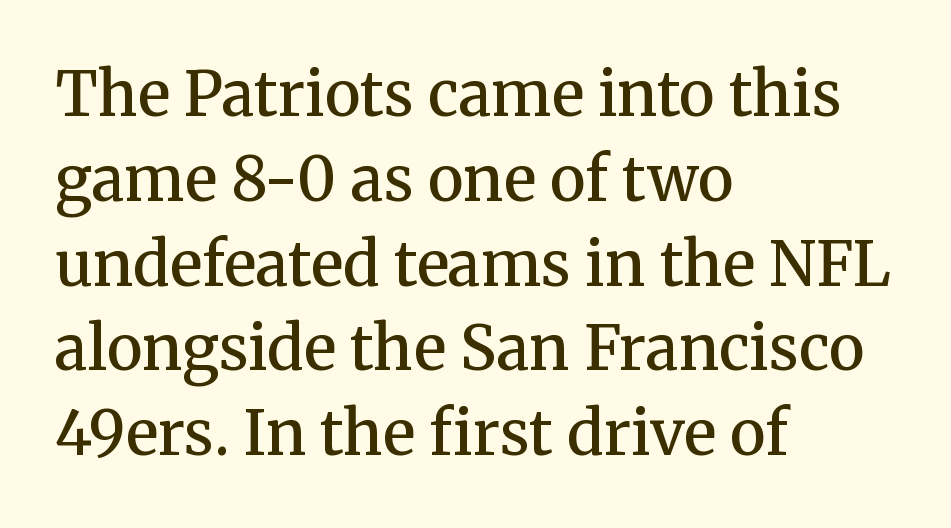
Looks like regular typesetting: each glyph gets only the width it needs. Old-style or modern, the face here clearly has serifs. You could call the tracking neutral — neither tight nor loose. Ascenders rise straight up at ninety degrees. Clear beneath every line of the passage. These lines are set flush left with a ragged right edge.
